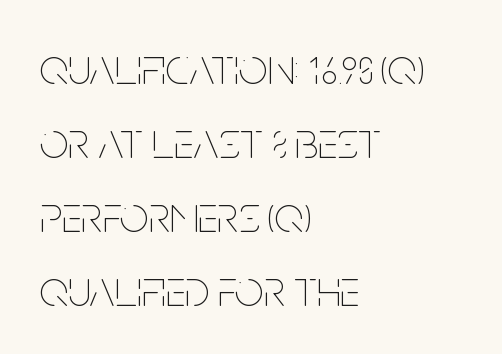
{"italic": "no", "bold": "no", "weight": "thin", "width": "condensed", "stroke_contrast": "low", "x_height": "large", "monospaced": "no", "underline": "no", "align": "left", "line_spacing": "normal", "line_spacing_ratio": 1.45, "letter_spacing": "normal", "letter_spacing_em": 0.0, "glyph_px": 51}
